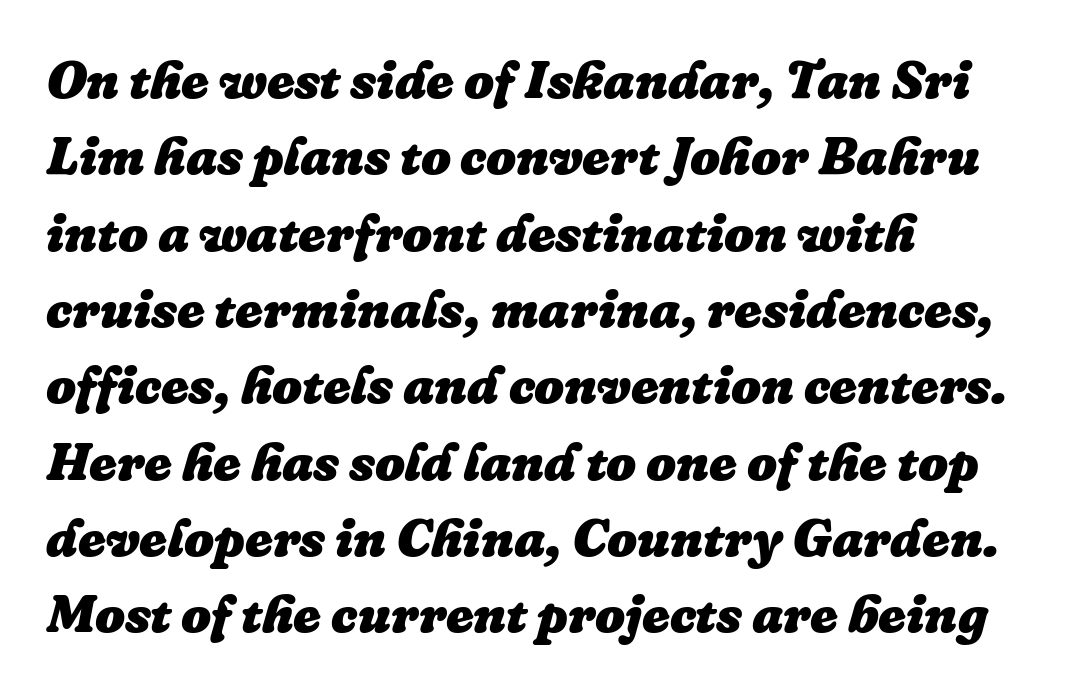
On the weight axis this lands at bold, roughly 700. The face used here has a pronounced slope to its letters. Each new line begins a customary step beneath the previous one. The passage is arranged the way most books set body copy — flush left. A clean baseline with only descenders dipping below it. Short note: letters normally spaced.
